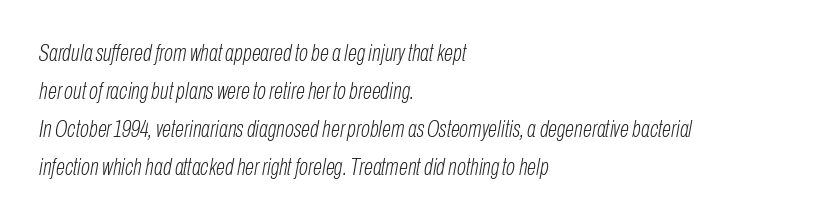
No letter is thick-stroked: the sample isn't bold. The gaps between neighbouring characters are ordinary and unremarkable. The specimen reads as italic at a glance. Quick note: interline space is typical.
